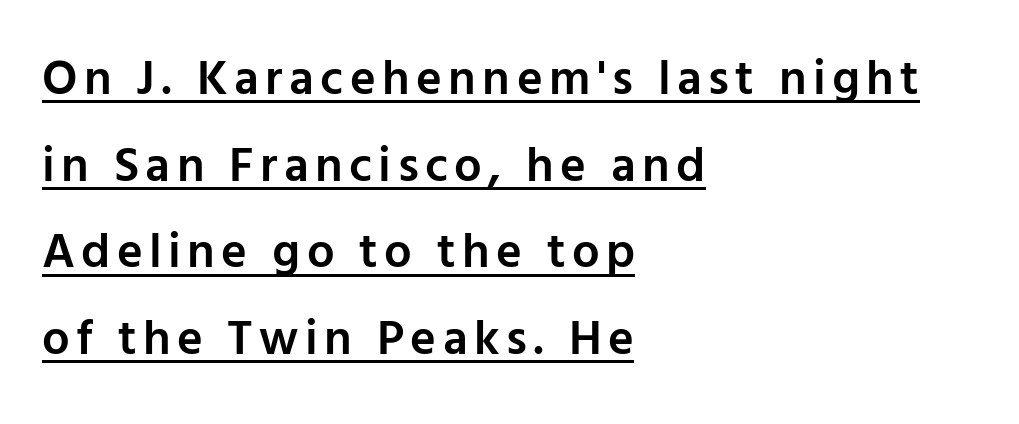
The image shows 49 px semibold sans-serif type, upright; set left-aligned, line spacing 1.77x, underlined; low stroke contrast and a medium x-height.
